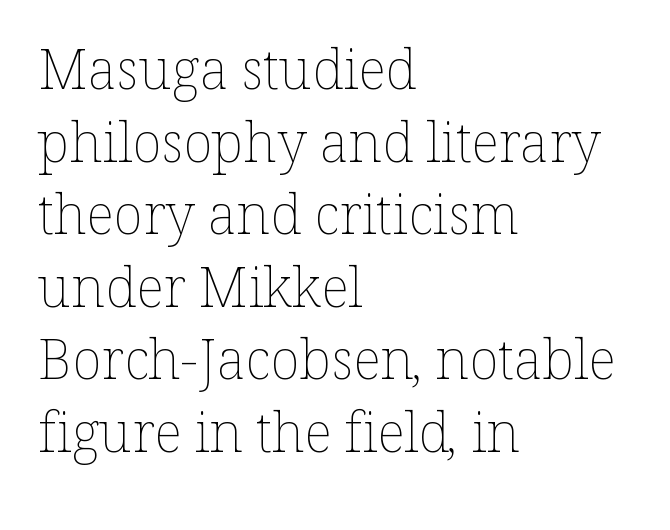
{"italic": "no", "bold": "no", "weight": "thin", "width": "normal", "stroke_contrast": "low", "x_height": "medium", "monospaced": "no", "underline": "no", "align": "left", "line_spacing": "normal", "line_spacing_ratio": 1.32, "letter_spacing": "normal", "letter_spacing_em": 0.0, "glyph_px": 55}
